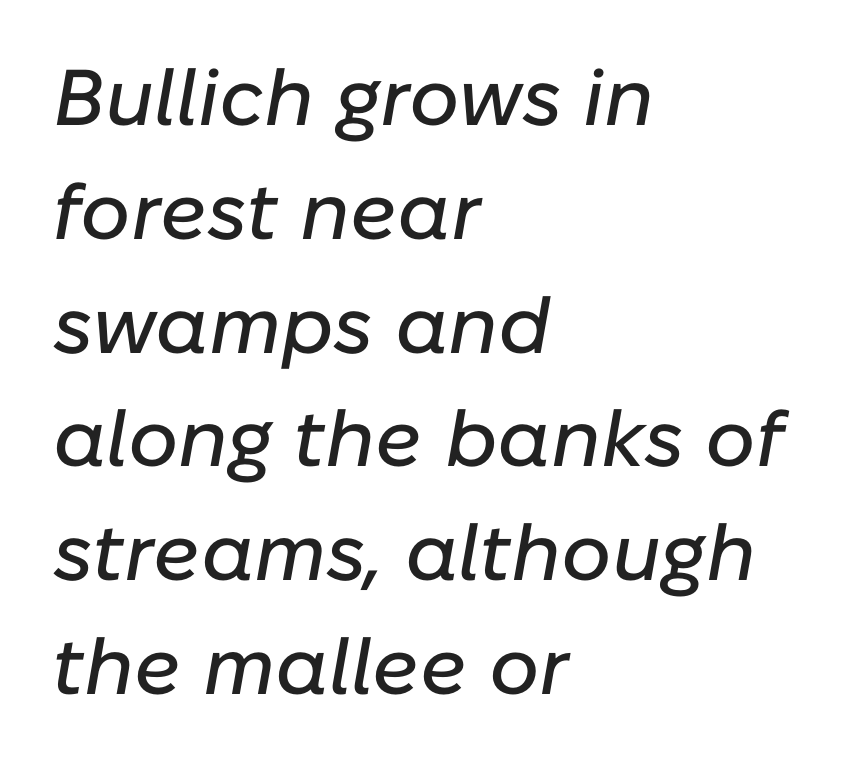
The lines sit at an ordinary, default distance from one another. In CSS terms this would be text-align: left. Letters rest on an invisible, unmarked baseline. Do the characters align in a grid? No, the font is proportional. Italic? Definitely — the glyphs are oblique. Glyph-to-glyph distance matches everyday printed text.
